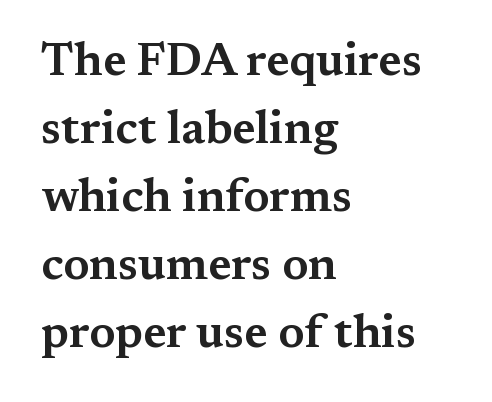
{"serif": "yes", "italic": "no", "width": "wide", "stroke_contrast": "medium", "x_height": "medium", "monospaced": "no", "underline": "no", "align": "left", "line_spacing": "normal", "line_spacing_ratio": 1.48, "letter_spacing": "normal", "letter_spacing_em": 0.0, "glyph_px": 46}
